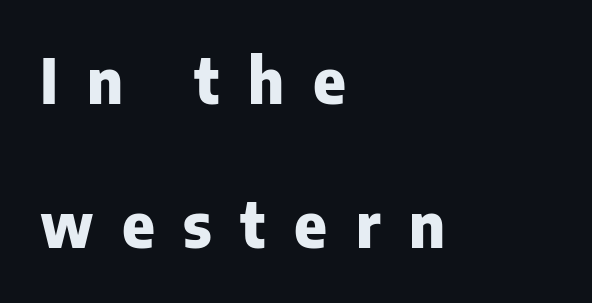
The image shows 62 px heavy sans-serif type, upright; set left-aligned, loose line spacing (2.33x), unusually wide letter spacing (+0.46 em), not underlined; low stroke contrast and a medium x-height.
